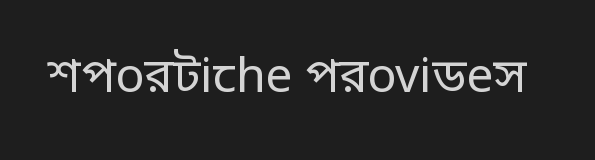
The image shows 48 px regular-weight sans-serif type, upright; set normal letter spacing, not underlined; low stroke contrast and a medium x-height.
